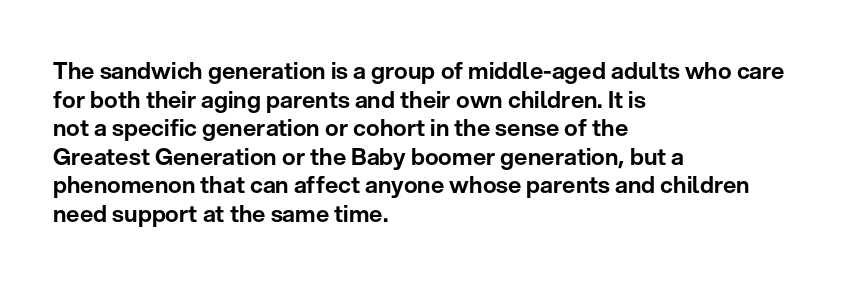
{"italic": "no", "underline": "no", "align": "left", "line_spacing_ratio": 1.24, "letter_spacing": "normal", "letter_spacing_em": 0.0, "glyph_px": 23}
